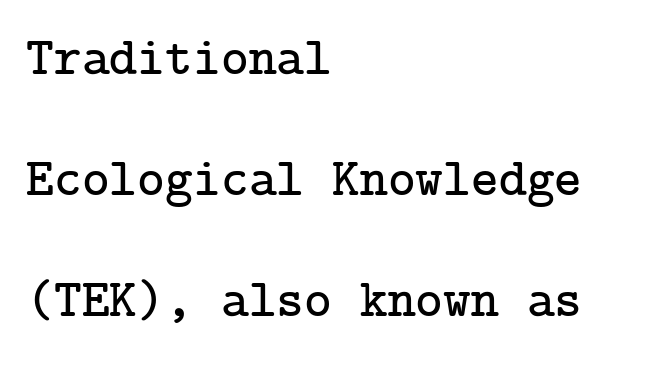
{"serif": "yes", "italic": "no", "width": "normal", "stroke_contrast": "low", "x_height": "medium", "underline": "no", "align": "left", "line_spacing": "loose", "line_spacing_ratio": 2.28, "letter_spacing": "normal", "letter_spacing_em": 0.0, "glyph_px": 53}
